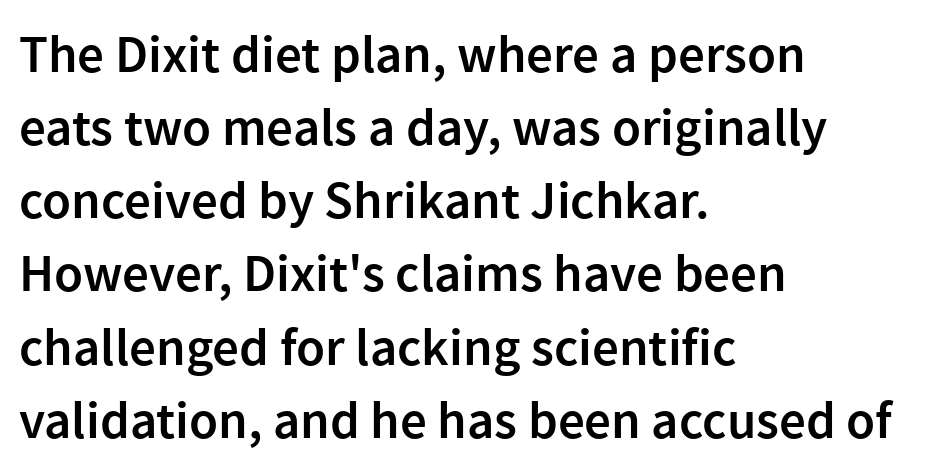
Q: Is the text bold? A: Semi-bold.
Q: Is the text italic (slanted)? A: No, it is upright.
Q: Is the typeface a serif or a sans-serif typeface? A: Sans-serif.
Q: Is the text underlined? A: No.
Q: How is the paragraph aligned? A: Left-aligned.
Q: Is the spacing between letters normal or unusually wide? A: Normal.
Q: Is the spacing between lines tight, normal or loose? A: Normal.
Q: Width (condensed, normal, or wide)? A: Normal.
Q: x-height? A: Medium.
Q: Monospaced? A: No.
